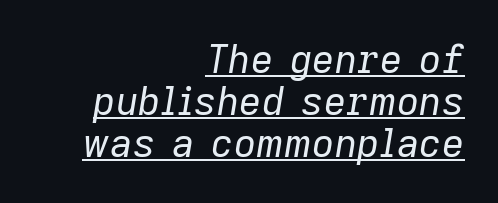
{"italic": "yes", "lean": "right", "slant_degrees": 9, "bold": "no", "weight": "regular", "width": "normal", "stroke_contrast": "low", "x_height": "medium", "monospaced": "no", "underline": "yes", "align": "right", "line_spacing": "tight", "line_spacing_ratio": 1.08, "letter_spacing": "normal", "letter_spacing_em": 0.0, "glyph_px": 39}
